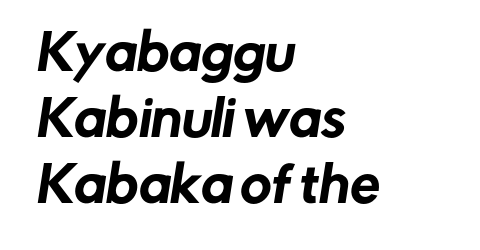
Q: Is the typeface a serif or a sans-serif typeface? A: Sans-serif.
Q: Is the text underlined? A: No.
Q: How is the paragraph aligned? A: Left-aligned.
Q: Is the spacing between letters normal or unusually wide? A: Normal.
Q: Is the spacing between lines tight, normal or loose? A: Normal.
Q: Width (condensed, normal, or wide)? A: Normal.
Q: Stroke contrast? A: Low.
Q: x-height? A: Medium.
Q: Monospaced? A: No.
